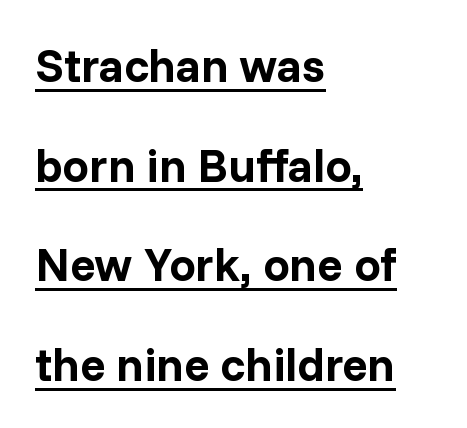
The image shows 47 px bold sans-serif type, upright; set left-aligned, loose line spacing (2.12x), normal letter spacing, underlined; low stroke contrast and a medium x-height.
